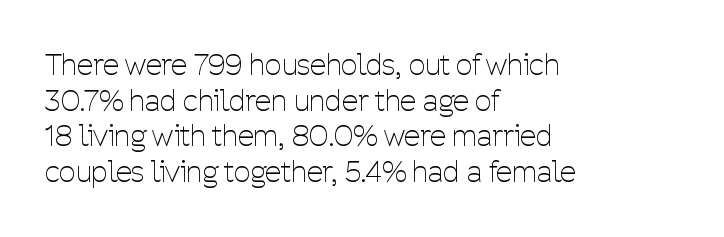
{"serif": "no", "italic": "no", "bold": "no", "weight": "thin", "width": "condensed", "stroke_contrast": "low", "x_height": "medium", "monospaced": "no", "underline": "no", "align": "left", "line_spacing_ratio": 1.23, "letter_spacing": "normal", "letter_spacing_em": 0.0, "glyph_px": 29}
